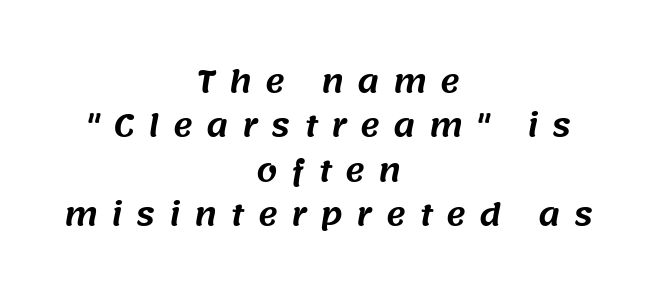
{"serif": "no", "width": "normal", "stroke_contrast": "medium", "x_height": "large", "monospaced": "no", "underline": "no", "align": "center", "line_spacing": "normal", "line_spacing_ratio": 1.48, "letter_spacing": "wide", "letter_spacing_em": 0.45, "glyph_px": 30}
